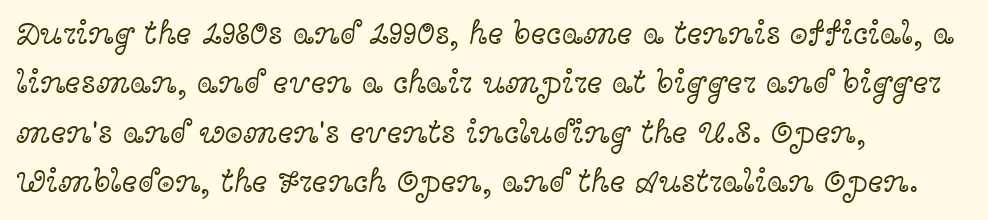
{"serif": "yes", "bold": "no", "weight": "light", "width": "wide", "x_height": "medium", "monospaced": "no", "underline": "no", "align": "left", "line_spacing": "normal", "line_spacing_ratio": 1.5, "letter_spacing": "normal", "letter_spacing_em": 0.0, "glyph_px": 33}
